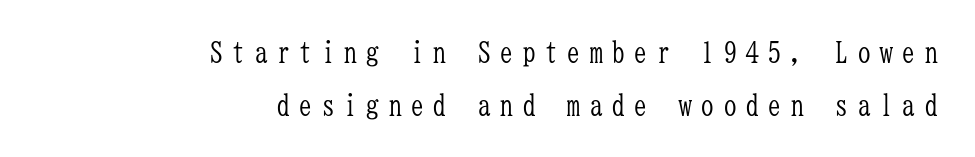
{"serif": "yes", "italic": "no", "bold": "no", "weight": "light", "width": "condensed", "stroke_contrast": "low", "x_height": "medium", "monospaced": "yes", "underline": "no", "align": "right", "line_spacing_ratio": 1.82, "letter_spacing": "wide", "letter_spacing_em": 0.27, "glyph_px": 29}
